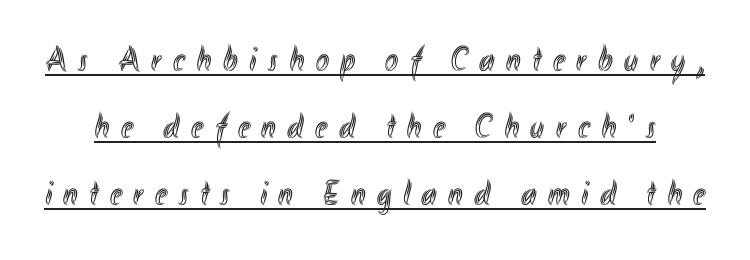
{"width": "condensed", "x_height": "small", "monospaced": "no", "underline": "yes", "line_spacing": "loose", "line_spacing_ratio": 1.92, "letter_spacing": "wide", "letter_spacing_em": 0.33, "glyph_px": 35}
